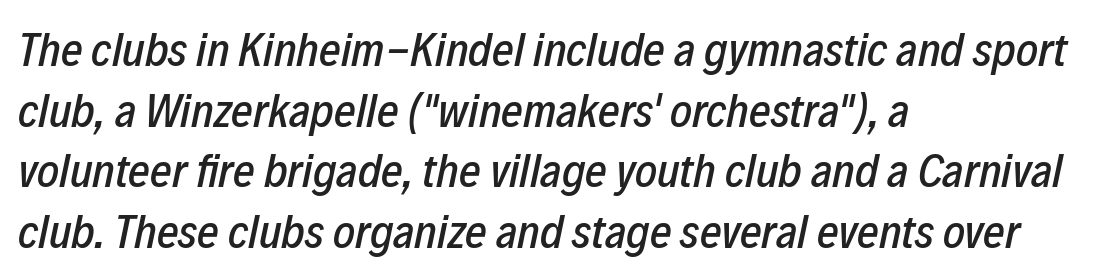
{"italic": "yes", "lean": "right", "slant_degrees": 12, "width": "condensed", "stroke_contrast": "low", "x_height": "medium", "monospaced": "no", "underline": "no", "align": "left", "line_spacing": "normal", "line_spacing_ratio": 1.29, "letter_spacing": "normal", "letter_spacing_em": 0.0, "glyph_px": 47}
